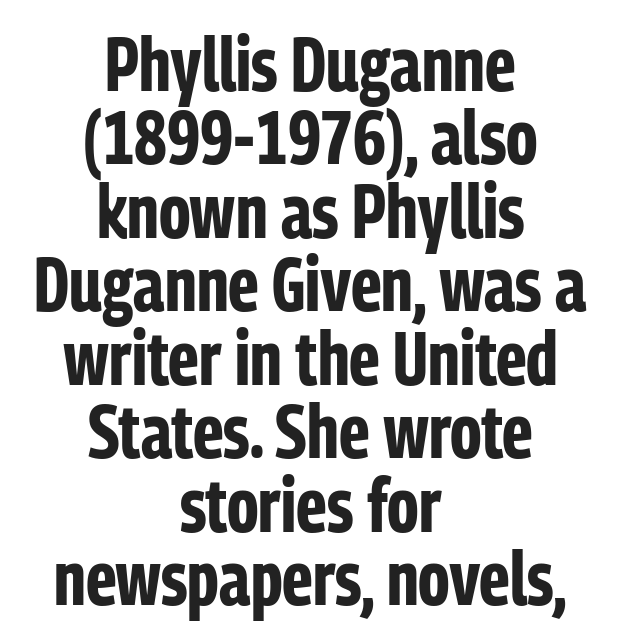
{"serif": "no", "italic": "no", "bold": "yes", "weight": "bold", "width": "condensed", "stroke_contrast": "low", "x_height": "medium", "monospaced": "no", "underline": "no", "align": "center", "line_spacing": "tight", "line_spacing_ratio": 0.98, "letter_spacing": "normal", "letter_spacing_em": 0.0, "glyph_px": 75}
